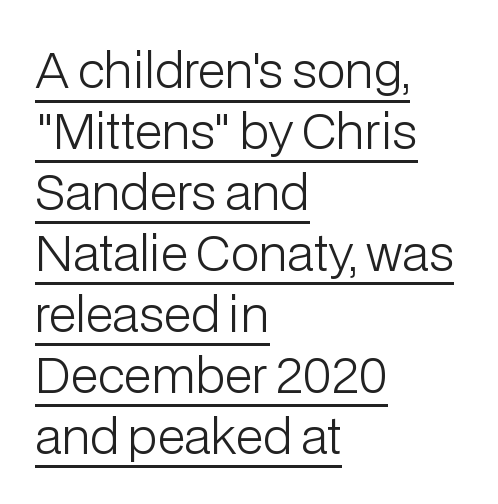
{"serif": "no", "italic": "no", "bold": "no", "weight": "light", "width": "normal", "stroke_contrast": "low", "x_height": "medium", "monospaced": "no", "underline": "yes", "align": "left", "line_spacing": "normal", "line_spacing_ratio": 1.27, "letter_spacing": "normal", "letter_spacing_em": 0.0, "glyph_px": 48}
